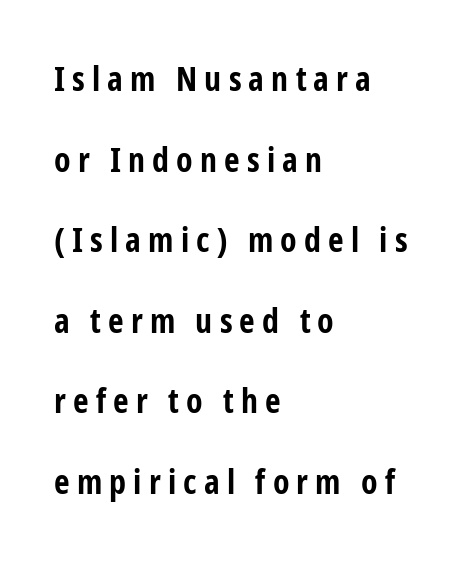
{"serif": "no", "italic": "no", "bold": "yes", "weight": "bold", "width": "condensed", "stroke_contrast": "low", "x_height": "medium", "monospaced": "no", "underline": "no", "align": "left", "line_spacing": "loose", "line_spacing_ratio": 2.37, "letter_spacing": "wide", "letter_spacing_em": 0.21, "glyph_px": 34}
